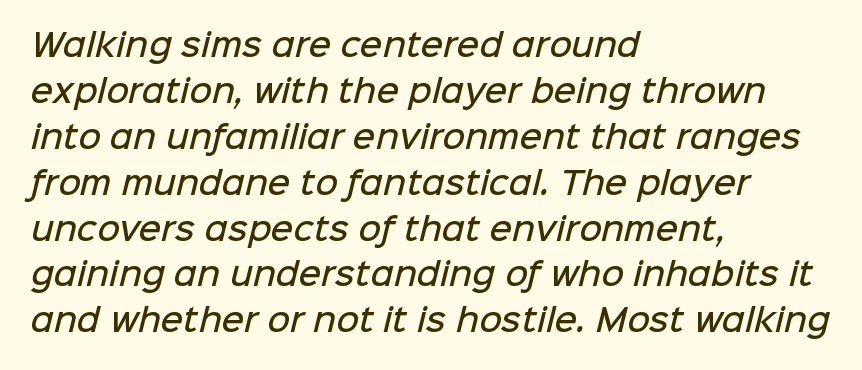
Q: Is the text bold? A: Semi-bold.
Q: Is the typeface a serif or a sans-serif typeface? A: Sans-serif.
Q: Is the text underlined? A: No.
Q: How is the paragraph aligned? A: Left-aligned.
Q: Is the spacing between letters normal or unusually wide? A: Normal.
Q: Is the spacing between lines tight, normal or loose? A: Normal.
Q: Width (condensed, normal, or wide)? A: Normal.
Q: Stroke contrast? A: Low.
Q: x-height? A: Medium.
Q: Monospaced? A: No.
